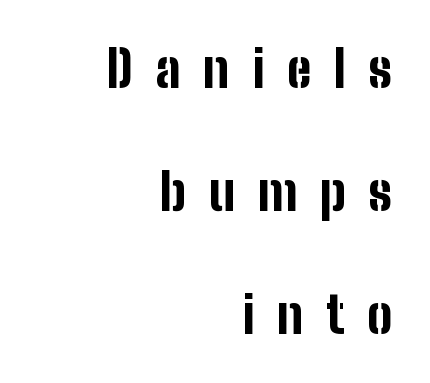
The image shows 50 px bold, condensed sans-serif type, upright; set right-aligned, loose line spacing (2.46x), unusually wide letter spacing (+0.45 em), not underlined; low stroke contrast and a medium x-height.
